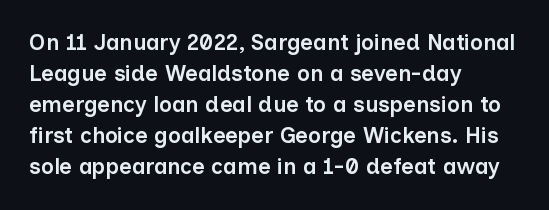
Does extra space separate the letters? No, they use regular spacing. Italic? Not at all — the glyphs are vertical. Notice how the passage keeps a crisp vertical edge on the left only. In terms of leading, this rendering sits right in the middle.
